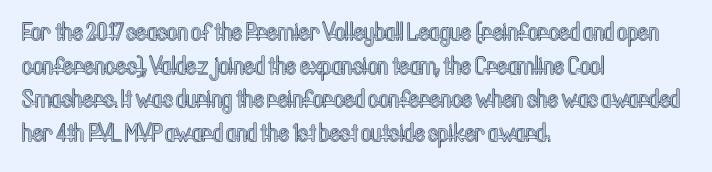
The image shows 25 px text type, upright; set left-aligned, normal line spacing (1.35x), normal letter spacing, not underlined.
